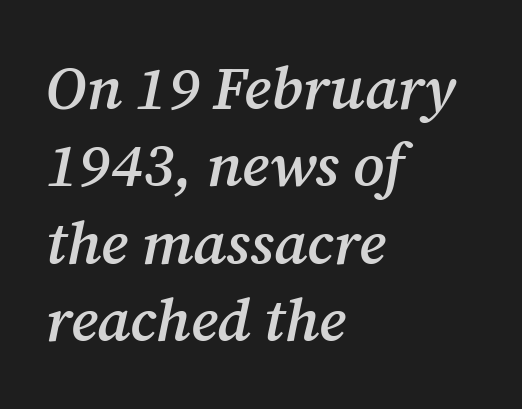
Q: Is the text bold? A: Semi-bold.
Q: Is the text italic (slanted)? A: Yes, it leans right by about 12 degrees.
Q: Is the typeface a serif or a sans-serif typeface? A: Serif.
Q: Is the text underlined? A: No.
Q: How is the paragraph aligned? A: Left-aligned.
Q: Is the spacing between letters normal or unusually wide? A: Normal.
Q: Is the spacing between lines tight, normal or loose? A: Normal.
Q: Width (condensed, normal, or wide)? A: Normal.
Q: Stroke contrast? A: Medium.
Q: x-height? A: Medium.
Q: Monospaced? A: No.
